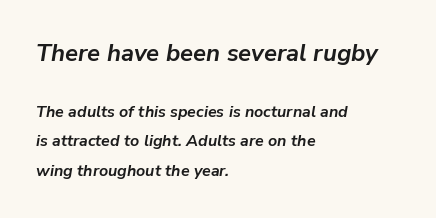
Line beginnings align vertically; line endings do not. Look at the stroke-to-counter ratio: heavy, a bold. A bare baseline throughout the passage. Two sizes are in play, and the larger belongs to the first block. Default kerning and tracking; the words read as compact shapes. When letters slant like this, we call the style italic.
